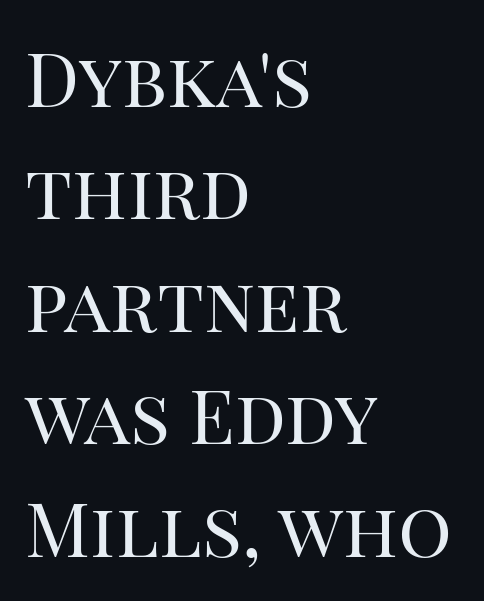
Q: Is the text bold? A: No.
Q: Is the text italic (slanted)? A: No, it is upright.
Q: Is the typeface a serif or a sans-serif typeface? A: Serif.
Q: Is the text underlined? A: No.
Q: How is the paragraph aligned? A: Left-aligned.
Q: Is the spacing between letters normal or unusually wide? A: Normal.
Q: Is the spacing between lines tight, normal or loose? A: Normal.
Q: Width (condensed, normal, or wide)? A: Normal.
Q: Stroke contrast? A: High.
Q: x-height? A: Large.
Q: Monospaced? A: No.
